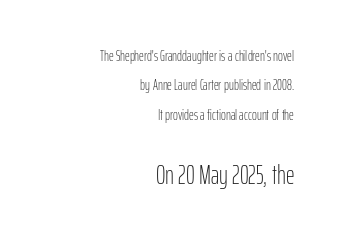
The image shows 27 px text type, upright; set right-aligned, loose line spacing (1.96x), normal letter spacing, not underlined; the second (bottom) block is 1.8x larger.
